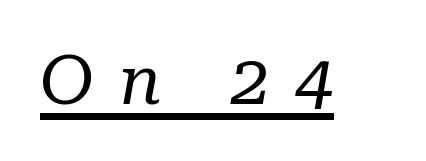
Q: Is the text bold? A: No.
Q: Is the text italic (slanted)? A: Yes, it leans right by about 10 degrees.
Q: Is the typeface a serif or a sans-serif typeface? A: Serif.
Q: Is the text underlined? A: Yes.
Q: Is the spacing between letters normal or unusually wide? A: Unusually wide.
Q: Width (condensed, normal, or wide)? A: Normal.
Q: Stroke contrast? A: Low.
Q: x-height? A: Medium.
Q: Monospaced? A: No.
